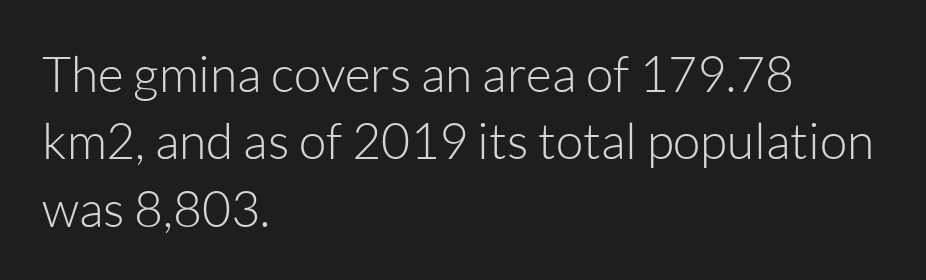
Q: Is the text bold? A: No.
Q: Is the text italic (slanted)? A: No, it is upright.
Q: Is the typeface a serif or a sans-serif typeface? A: Sans-serif.
Q: Is the text underlined? A: No.
Q: How is the paragraph aligned? A: Left-aligned.
Q: Is the spacing between letters normal or unusually wide? A: Normal.
Q: Is the spacing between lines tight, normal or loose? A: Normal.
Q: Width (condensed, normal, or wide)? A: Normal.
Q: Stroke contrast? A: Low.
Q: x-height? A: Medium.
Q: Monospaced? A: No.
